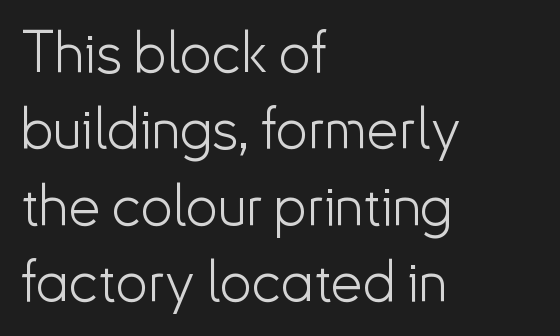
Varying glyph widths throughout — classic text-font behaviour. Quick note: underline off. Vertical strokes here are truly vertical. Honestly, the letter spacing is just normal — you wouldn't notice it. The rag falls on the right side of this text block.
